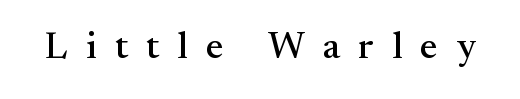
{"serif": "yes", "italic": "no", "width": "normal", "stroke_contrast": "medium", "x_height": "small", "monospaced": "no", "underline": "no", "letter_spacing": "wide", "letter_spacing_em": 0.48, "glyph_px": 38}
